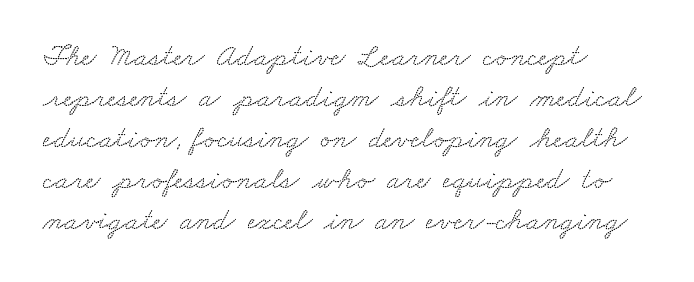
{"width": "wide", "stroke_contrast": "low", "x_height": "small", "monospaced": "no", "underline": "no", "align": "left", "line_spacing": "normal", "line_spacing_ratio": 1.32, "letter_spacing": "normal", "letter_spacing_em": 0.0, "glyph_px": 31}
